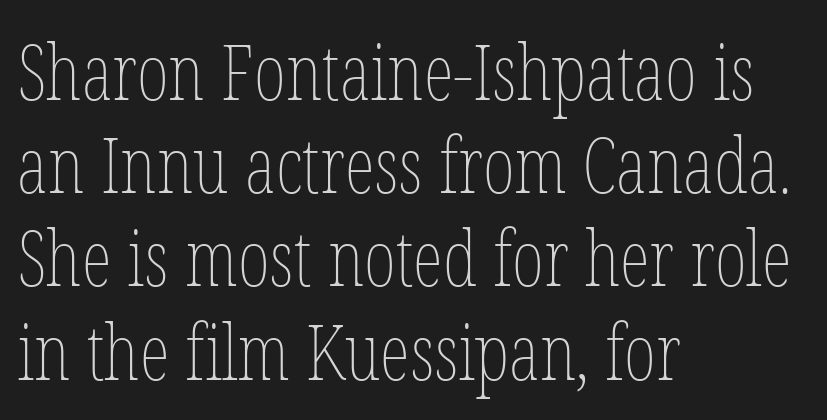
{"italic": "no", "bold": "no", "weight": "thin", "width": "condensed", "stroke_contrast": "low", "x_height": "medium", "monospaced": "no", "underline": "no", "align": "left", "line_spacing_ratio": 1.21, "letter_spacing": "normal", "letter_spacing_em": 0.0, "glyph_px": 77}
